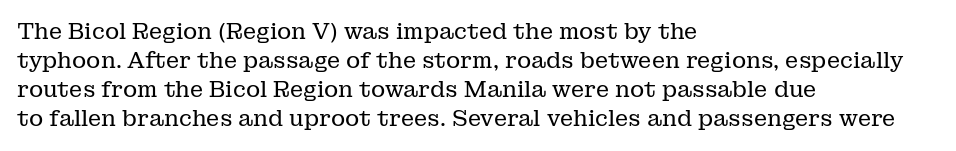
The image shows 22 px text type, upright; set left-aligned, normal line spacing (1.32x), normal letter spacing, not underlined.
